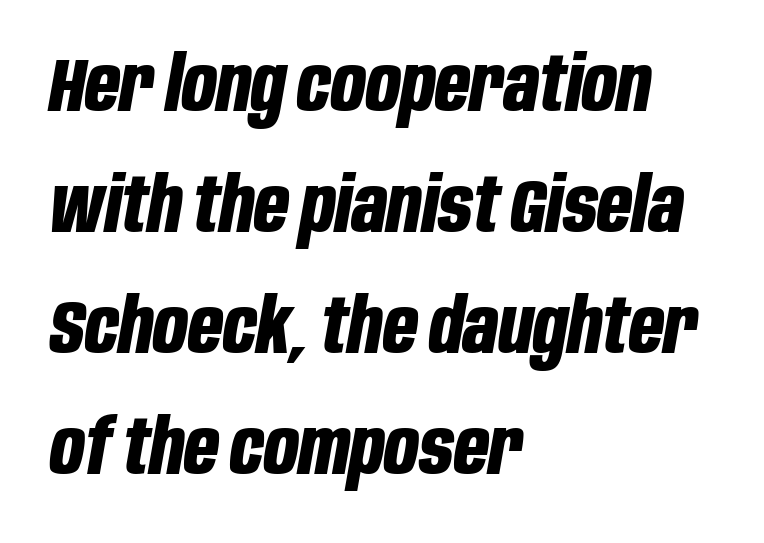
The image shows 76 px bold, condensed type, italic (leaning right); set left-aligned, normal line spacing (1.59x), normal letter spacing, not underlined; low stroke contrast and a large x-height.
